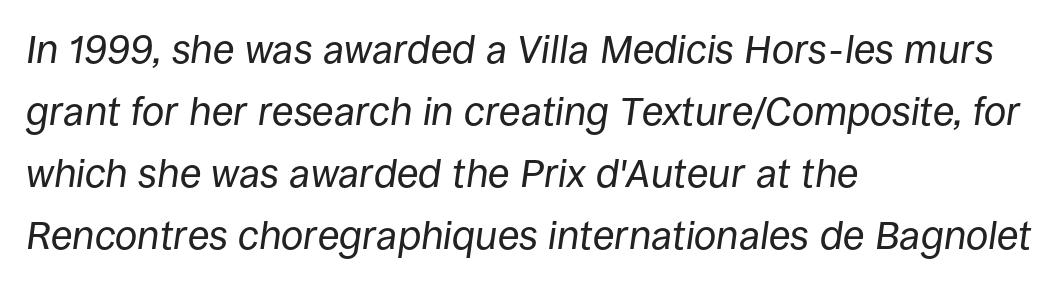
The zone under the glyphs is completely vacant. Look at the tracking — it's just the regular setting, nothing added. Quick note: italic. The rendering anchors every line to the left-hand side. Looks like regular typesetting: each glyph gets only the width it needs. This block has exactly the height ordinary leading produces.
